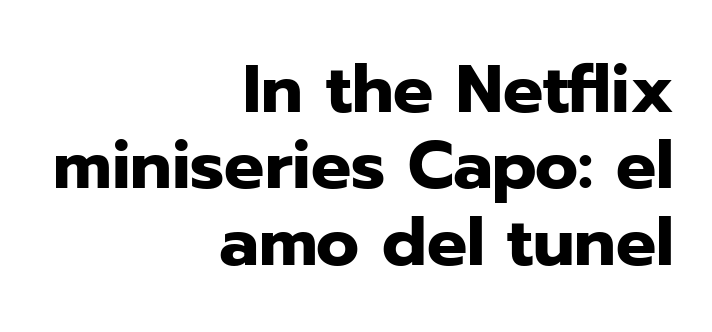
The image shows 67 px heavy sans-serif type, upright; set right-aligned, tight line spacing (1.14x), normal letter spacing, not underlined; low stroke contrast and a medium x-height.
